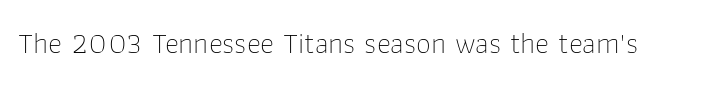
Q: Is the text bold? A: No.
Q: Is the text italic (slanted)? A: No, it is upright.
Q: Is the typeface a serif or a sans-serif typeface? A: Sans-serif.
Q: Is the text underlined? A: No.
Q: Is the spacing between letters normal or unusually wide? A: Normal.
Q: Width (condensed, normal, or wide)? A: Normal.
Q: Stroke contrast? A: Low.
Q: x-height? A: Medium.
Q: Monospaced? A: No.
